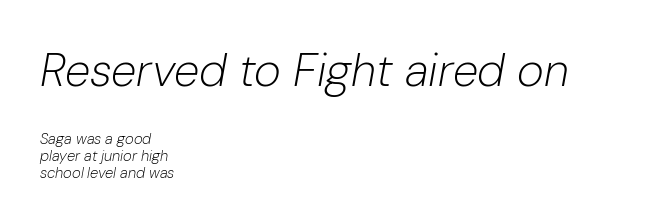
{"italic": "yes", "lean": "right", "slant_degrees": 10, "bold": "no", "weight": "light", "width": "normal", "stroke_contrast": "low", "x_height": "medium", "monospaced": "no", "underline": "no", "align": "left", "line_spacing": "tight", "line_spacing_ratio": 1.14, "letter_spacing": "normal", "letter_spacing_em": 0.0, "larger_block": "first", "size_ratio": 3.07, "glyph_px": 46}
